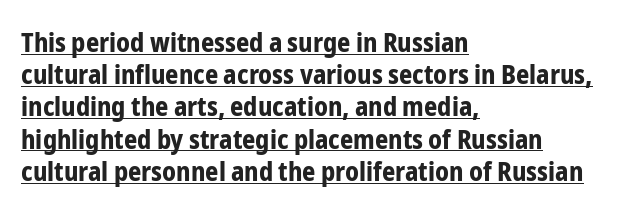
Q: Is the text bold? A: Yes.
Q: Is the text italic (slanted)? A: No, it is upright.
Q: Is the text underlined? A: Yes.
Q: How is the paragraph aligned? A: Left-aligned.
Q: Is the spacing between letters normal or unusually wide? A: Normal.
